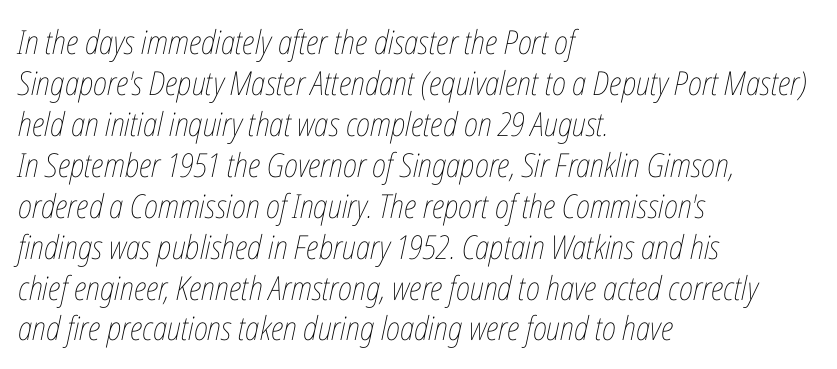
A light-to-regular cut is what we see here. The letters are slanted; this is an italic face. Varying glyph widths throughout — classic text-font behaviour. There is no visible air inserted between adjacent glyphs. A bare baseline throughout the passage. Teacher's note: observe the even left margin — that is flush-left alignment.
